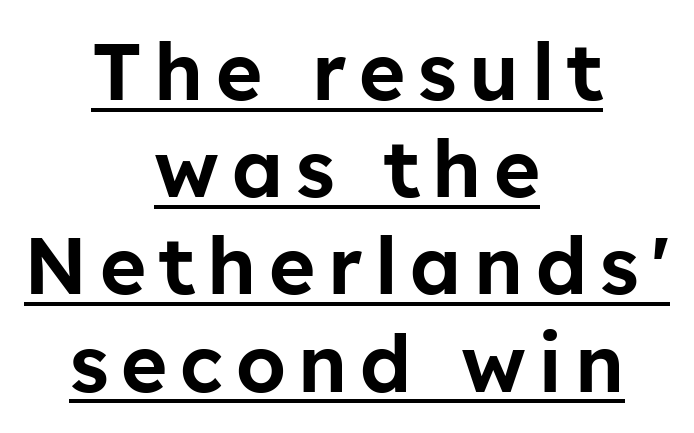
Q: Is the text italic (slanted)? A: No, it is upright.
Q: Is the typeface a serif or a sans-serif typeface? A: Sans-serif.
Q: Is the text underlined? A: Yes.
Q: How is the paragraph aligned? A: Centered.
Q: Width (condensed, normal, or wide)? A: Normal.
Q: Stroke contrast? A: Low.
Q: x-height? A: Medium.
Q: Monospaced? A: No.
